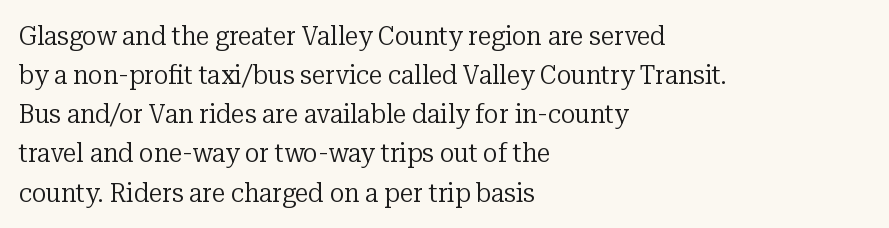
{"italic": "no", "bold": "no", "underline": "no", "align": "left", "line_spacing": "normal", "line_spacing_ratio": 1.45, "letter_spacing": "normal", "letter_spacing_em": 0.0, "glyph_px": 27}
